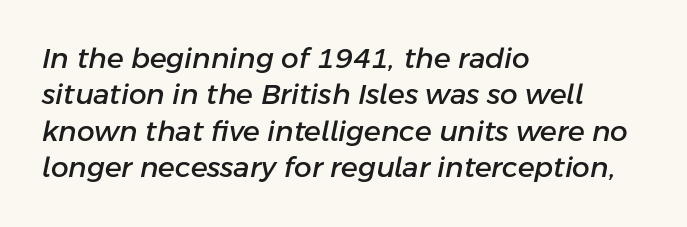
Vertical spacing — default. The line texture is even and compact thanks to regular tracking. Compared with a centered layout, this one pins lines to the left instead. A bare baseline throughout the passage.
